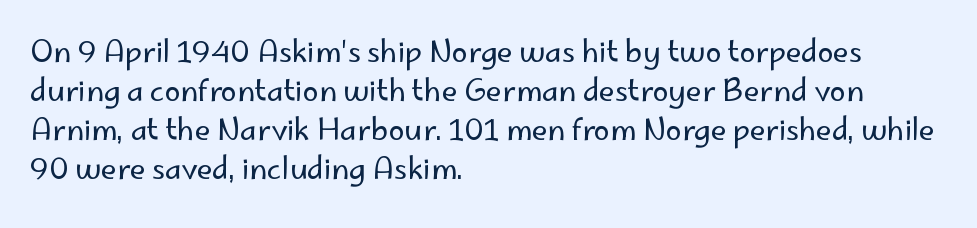
{"serif": "no", "italic": "no", "bold": "no", "weight": "regular", "width": "normal", "stroke_contrast": "low", "x_height": "small", "monospaced": "no", "underline": "no", "align": "left", "line_spacing": "normal", "line_spacing_ratio": 1.34, "letter_spacing": "normal", "letter_spacing_em": 0.0, "glyph_px": 29}
